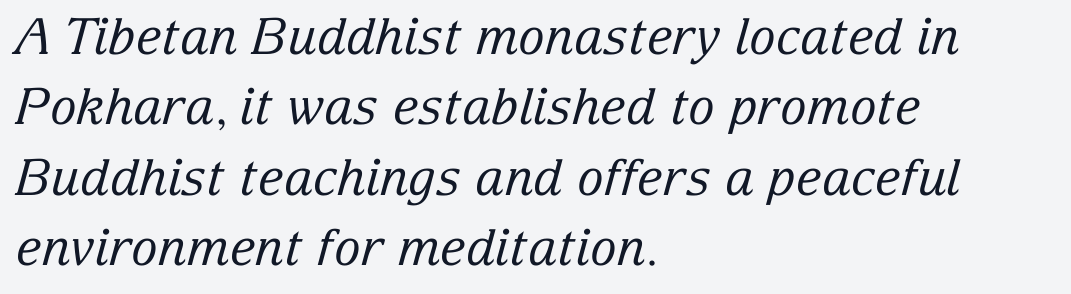
Q: Is the text bold? A: No.
Q: Is the text italic (slanted)? A: Yes, it leans right by about 15 degrees.
Q: Is the typeface a serif or a sans-serif typeface? A: Serif.
Q: Is the text underlined? A: No.
Q: How is the paragraph aligned? A: Left-aligned.
Q: Is the spacing between letters normal or unusually wide? A: Normal.
Q: Is the spacing between lines tight, normal or loose? A: Normal.
Q: Width (condensed, normal, or wide)? A: Normal.
Q: Stroke contrast? A: Low.
Q: x-height? A: Medium.
Q: Monospaced? A: No.
